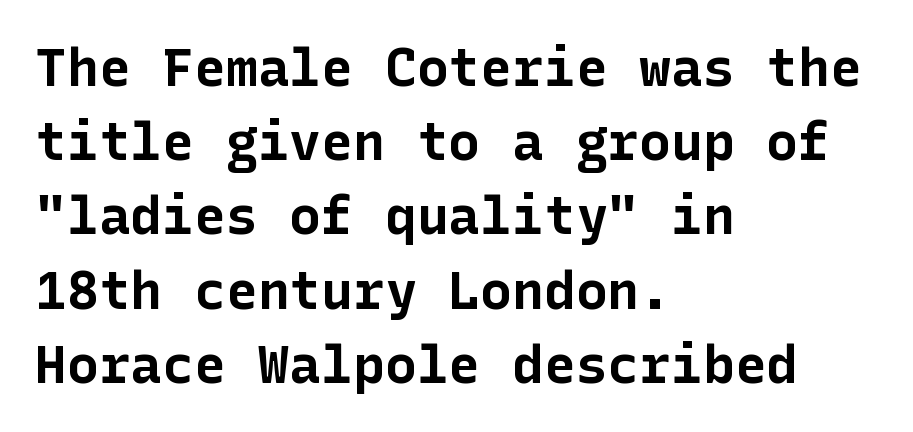
Q: Is the text bold? A: Yes.
Q: Is the text italic (slanted)? A: No, it is upright.
Q: Is the typeface a serif or a sans-serif typeface? A: Sans-serif.
Q: Is the text underlined? A: No.
Q: How is the paragraph aligned? A: Left-aligned.
Q: Is the spacing between letters normal or unusually wide? A: Normal.
Q: Is the spacing between lines tight, normal or loose? A: Normal.
Q: Width (condensed, normal, or wide)? A: Normal.
Q: Stroke contrast? A: Low.
Q: x-height? A: Medium.
